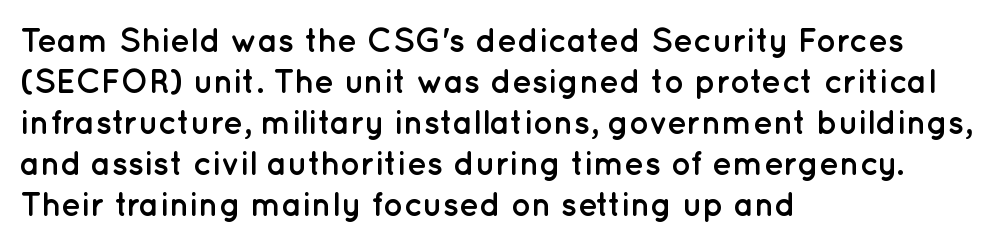
Q: Is the text bold? A: Yes.
Q: Is the text italic (slanted)? A: No, it is upright.
Q: Is the typeface a serif or a sans-serif typeface? A: Sans-serif.
Q: Is the text underlined? A: No.
Q: How is the paragraph aligned? A: Left-aligned.
Q: Is the spacing between letters normal or unusually wide? A: Normal.
Q: Width (condensed, normal, or wide)? A: Normal.
Q: Stroke contrast? A: Low.
Q: x-height? A: Medium.
Q: Monospaced? A: No.
